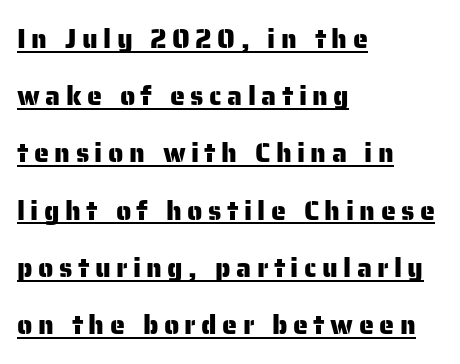
The image shows 27 px text type, upright; set left-aligned, loose line spacing (2.12x), unusually wide letter spacing (+0.2 em), underlined.
